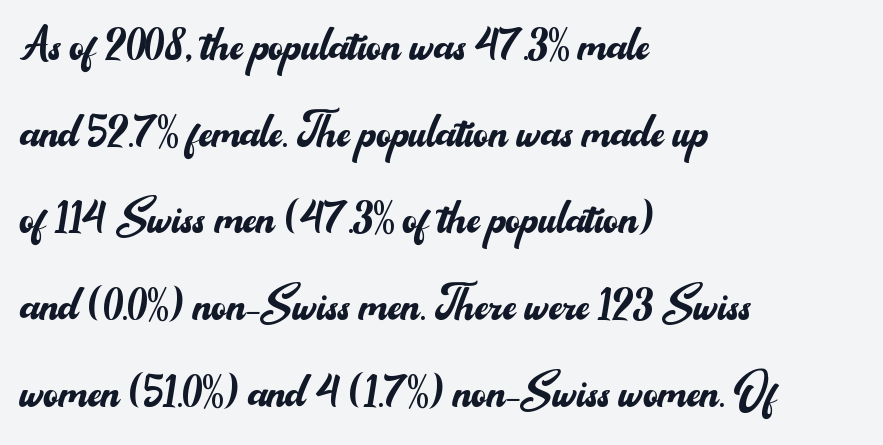
{"serif": "no", "bold": "no", "weight": "regular", "width": "normal", "stroke_contrast": "medium", "x_height": "small", "monospaced": "no", "underline": "no", "align": "left", "line_spacing": "normal", "line_spacing_ratio": 1.52, "letter_spacing": "normal", "letter_spacing_em": 0.0, "glyph_px": 57}
